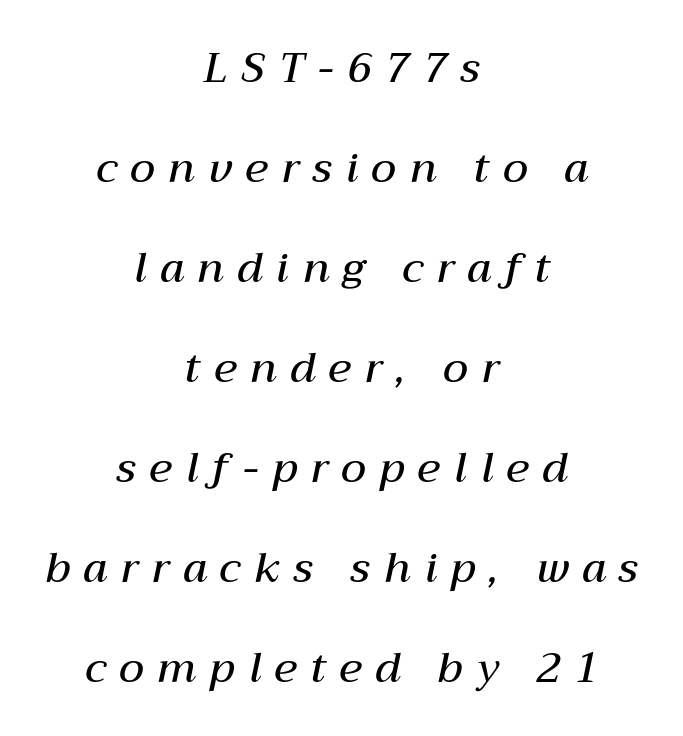
{"italic": "yes", "lean": "right", "slant_degrees": 12, "bold": "semi", "weight": "semibold", "width": "normal", "stroke_contrast": "medium", "x_height": "medium", "monospaced": "no", "underline": "no", "align": "center", "line_spacing": "loose", "line_spacing_ratio": 2.38, "letter_spacing": "wide", "letter_spacing_em": 0.32, "glyph_px": 42}
